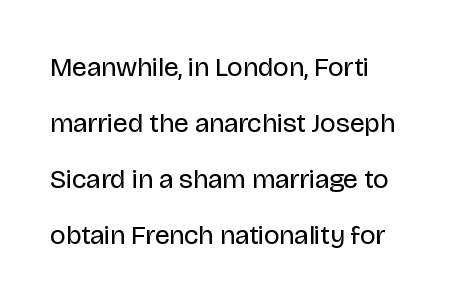
The lettering stays uniformly vertical, giving the passage a roman look. Beneath every word, the page is bare. Look at the tracking — it's just the regular setting, nothing added. This sample trades compactness for vertical openness between lines.
